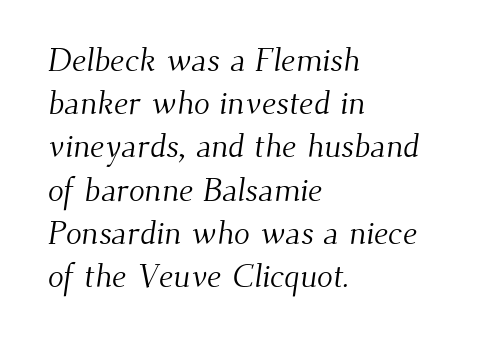
The image shows 33 px light serif type; set left-aligned, normal line spacing (1.31x), normal letter spacing, not underlined; medium stroke contrast and a small x-height.
